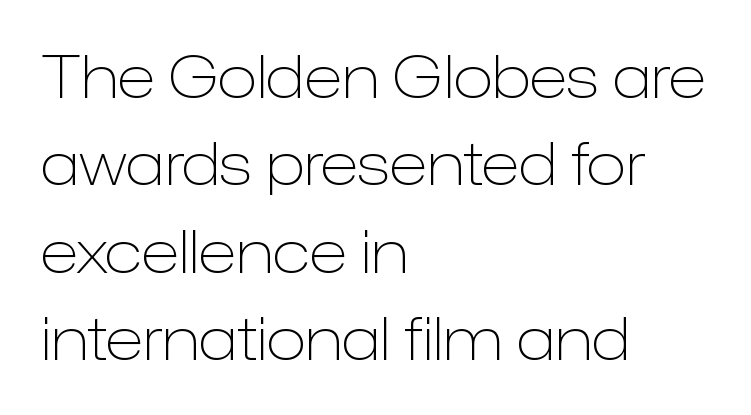
Stroke thickness stays within the range of a standard reading face or lighter. The leading is moderate, giving the passage an even texture. To sum up the face: it is a sans, with no serifs. If you drew a line through each stem, it would be perfectly vertical. Every row of glyphs begins at an identical x-position on the left.
